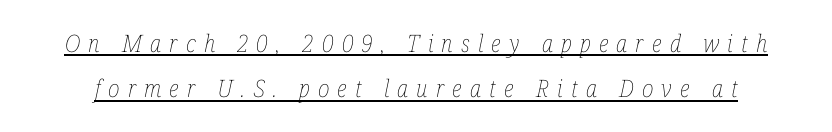
Q: Is the text bold? A: No.
Q: Is the text italic (slanted)? A: Yes, it leans right by about 12 degrees.
Q: Is the text underlined? A: Yes.
Q: Is the spacing between letters normal or unusually wide? A: Unusually wide.
